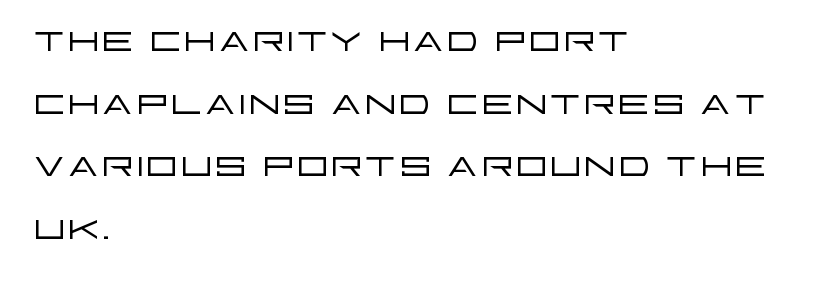
{"serif": "no", "italic": "no", "bold": "no", "weight": "light", "width": "wide", "stroke_contrast": "low", "x_height": "large", "monospaced": "no", "underline": "no", "align": "left", "line_spacing_ratio": 1.23, "letter_spacing": "normal", "letter_spacing_em": 0.0, "glyph_px": 51}
